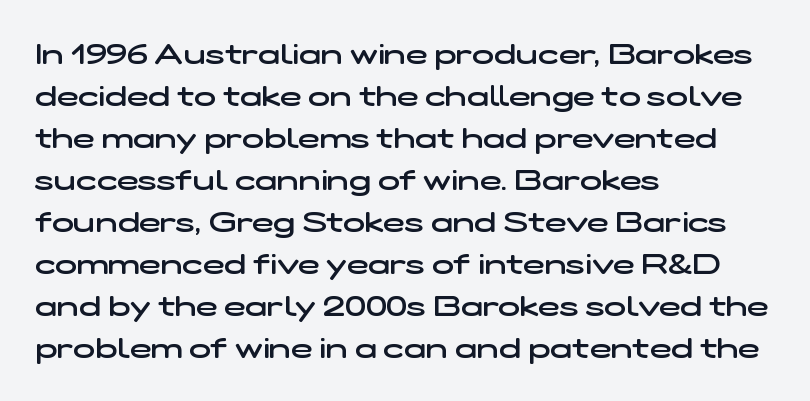
These lines are rendered in a variable-pitch font. The string is rendered with underlining switched off. Notice how descenders clear the ascenders below comfortably — that's standard leading. Does the type have serifs? No, each stem ends abruptly. The letters are semibold — heavier than regular but short of a full bold.
